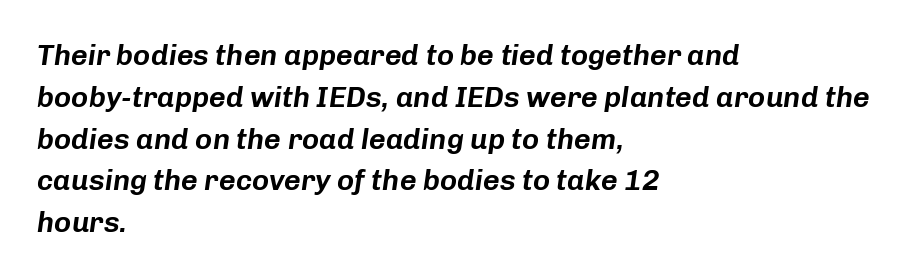
The image shows 29 px text type, italic (leaning right); set left-aligned, normal line spacing (1.44x), normal letter spacing, not underlined; low stroke contrast and a medium x-height.
